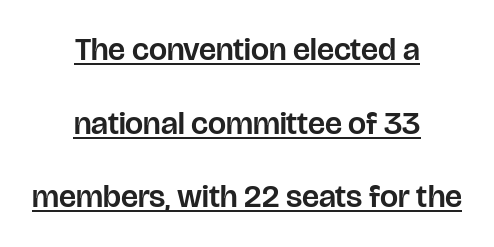
Q: Is the text italic (slanted)? A: No, it is upright.
Q: Is the typeface a serif or a sans-serif typeface? A: Sans-serif.
Q: Is the text underlined? A: Yes.
Q: How is the paragraph aligned? A: Centered.
Q: Is the spacing between letters normal or unusually wide? A: Normal.
Q: Is the spacing between lines tight, normal or loose? A: Loose.
Q: Width (condensed, normal, or wide)? A: Normal.
Q: Stroke contrast? A: Low.
Q: x-height? A: Large.
Q: Monospaced? A: No.
